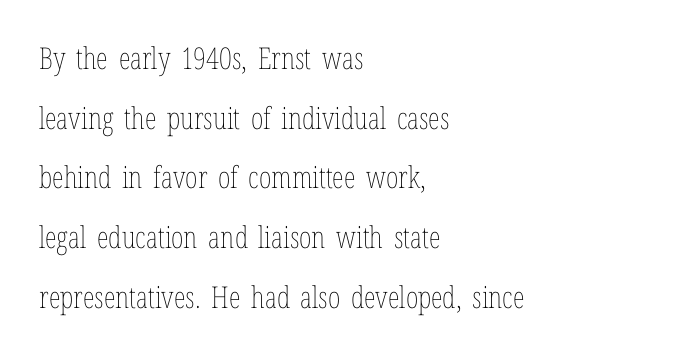
Q: Is the text bold? A: No.
Q: Is the text italic (slanted)? A: No, it is upright.
Q: Is the text underlined? A: No.
Q: How is the paragraph aligned? A: Left-aligned.
Q: Is the spacing between letters normal or unusually wide? A: Normal.
Q: Is the spacing between lines tight, normal or loose? A: Loose.
Q: Width (condensed, normal, or wide)? A: Condensed.
Q: Stroke contrast? A: Low.
Q: x-height? A: Medium.
Q: Monospaced? A: No.
